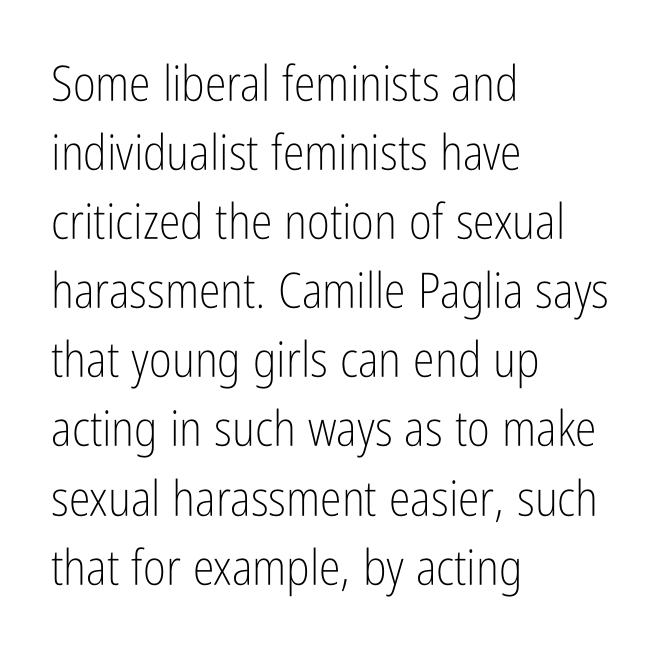
The image shows 49 px light, condensed sans-serif type, upright; set left-aligned, normal line spacing (1.41x), normal letter spacing, not underlined; low stroke contrast and a medium x-height.
